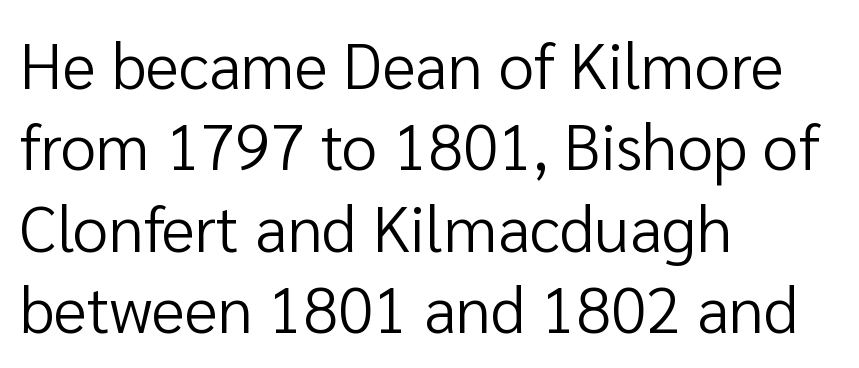
The image shows 64 px regular-weight sans-serif type, upright; set left-aligned, normal line spacing (1.27x), normal letter spacing, not underlined; low stroke contrast and a medium x-height.
